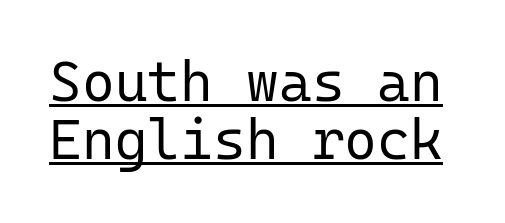
Q: Is the text bold? A: No.
Q: Is the text italic (slanted)? A: No, it is upright.
Q: Is the typeface a serif or a sans-serif typeface? A: Sans-serif.
Q: Is the text underlined? A: Yes.
Q: Is the spacing between letters normal or unusually wide? A: Normal.
Q: Is the spacing between lines tight, normal or loose? A: Tight.
Q: Width (condensed, normal, or wide)? A: Normal.
Q: Stroke contrast? A: Low.
Q: x-height? A: Medium.
Q: Monospaced? A: Yes.
